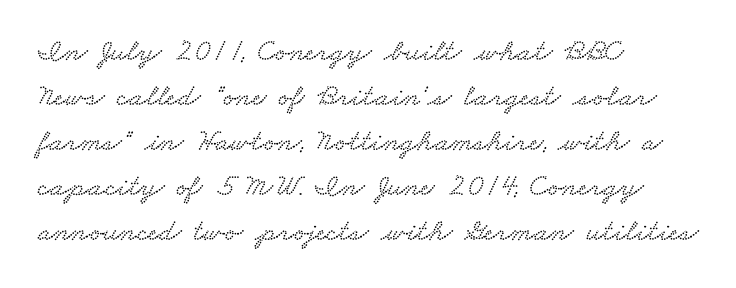
The image shows 31 px wide serif type; set left-aligned, normal line spacing (1.45x), normal letter spacing, not underlined; low stroke contrast and a small x-height.
